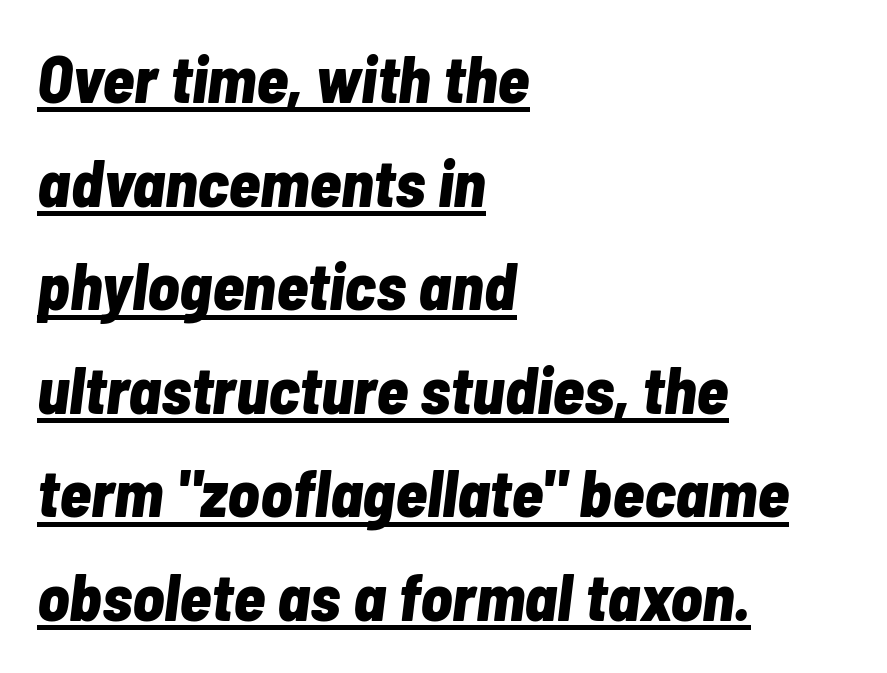
{"italic": "yes", "lean": "right", "slant_degrees": 7, "bold": "yes", "weight": "bold", "width": "condensed", "stroke_contrast": "low", "x_height": "medium", "monospaced": "no", "underline": "yes", "align": "left", "line_spacing": "normal", "line_spacing_ratio": 1.57, "letter_spacing": "normal", "letter_spacing_em": 0.0, "glyph_px": 66}
